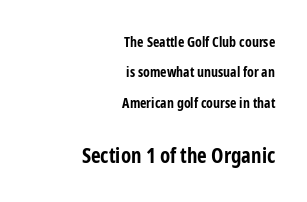
The image shows 21 px bold type, upright; set right-aligned, loose line spacing (2.17x), normal letter spacing, not underlined; the second (bottom) block is 1.5x larger.
